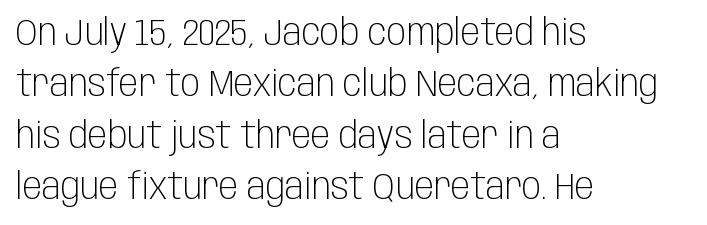
{"serif": "no", "italic": "no", "bold": "no", "weight": "light", "width": "condensed", "stroke_contrast": "low", "x_height": "large", "monospaced": "no", "underline": "no", "align": "left", "line_spacing": "normal", "line_spacing_ratio": 1.43, "letter_spacing": "normal", "letter_spacing_em": 0.0, "glyph_px": 36}
